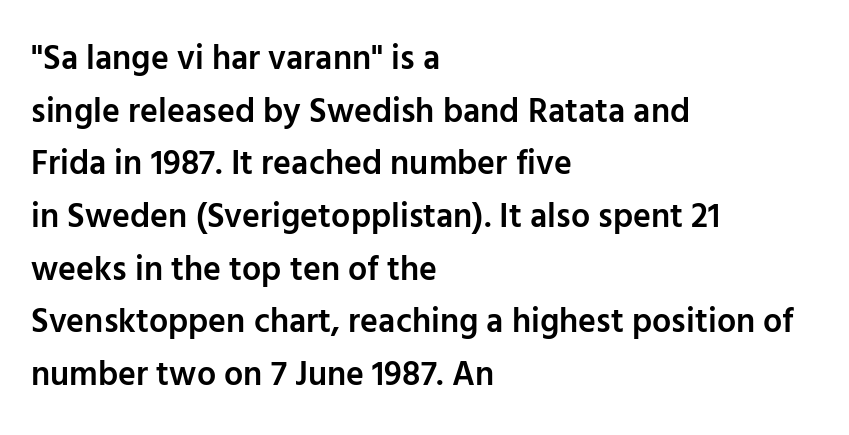
The image shows 34 px semibold sans-serif type, upright; set left-aligned, normal line spacing (1.55x), normal letter spacing, not underlined; low stroke contrast and a medium x-height.
